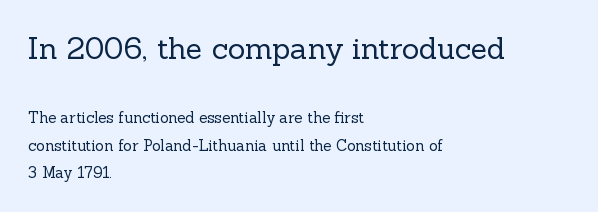
Q: Is the text bold? A: No.
Q: Is the text italic (slanted)? A: No, it is upright.
Q: Is the typeface a serif or a sans-serif typeface? A: Serif.
Q: Is the text underlined? A: No.
Q: How is the paragraph aligned? A: Left-aligned.
Q: Is the spacing between letters normal or unusually wide? A: Normal.
Q: Which block of text is set in a larger size, the first (top) or the second (bottom)? A: The first (top) one.
Q: Width (condensed, normal, or wide)? A: Normal.
Q: x-height? A: Medium.
Q: Monospaced? A: No.
